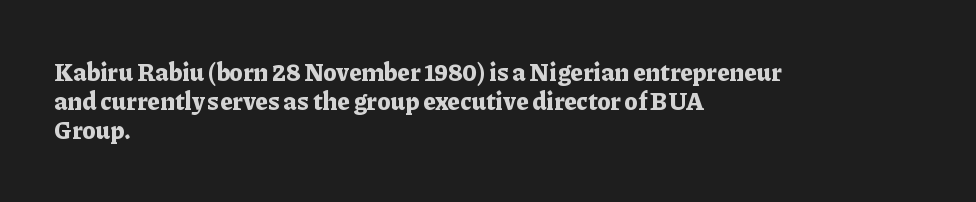
Bold? Absolutely — the strokes are thick and heavy. These lines are set flush left with a ragged right edge. Each row of text sits above clean, open space. There is no visible air inserted between adjacent glyphs. The type sits square on the baseline with zero lean.
